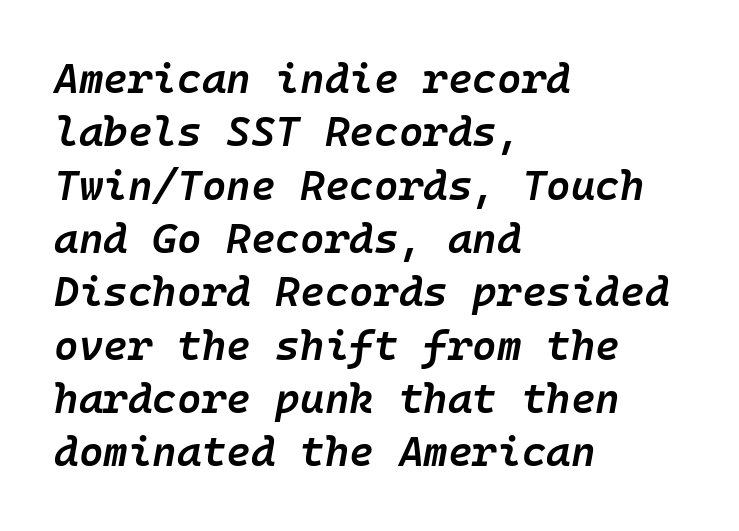
The image shows 42 px semibold type, italic (leaning right); set left-aligned, normal line spacing (1.27x), normal letter spacing, not underlined; low stroke contrast and a medium x-height.
